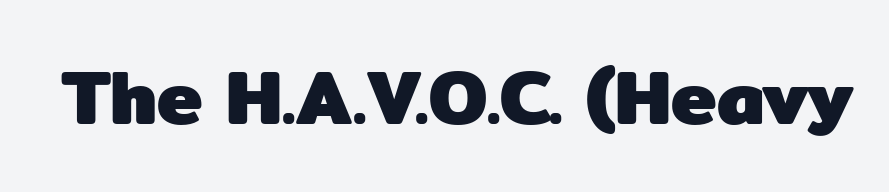
Q: Is the text bold? A: Yes.
Q: Is the text italic (slanted)? A: No, it is upright.
Q: Is the typeface a serif or a sans-serif typeface? A: Sans-serif.
Q: Is the text underlined? A: No.
Q: Is the spacing between letters normal or unusually wide? A: Normal.
Q: Width (condensed, normal, or wide)? A: Normal.
Q: Stroke contrast? A: Low.
Q: x-height? A: Medium.
Q: Monospaced? A: No.
